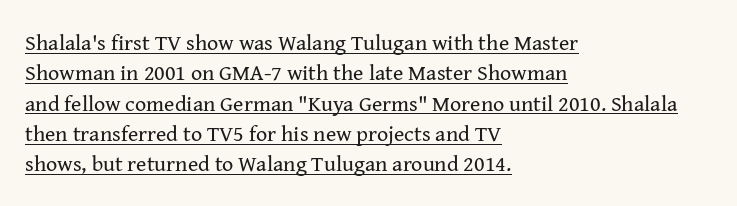
Q: Is the text bold? A: No.
Q: Is the text italic (slanted)? A: No, it is upright.
Q: Is the text underlined? A: Yes.
Q: How is the paragraph aligned? A: Left-aligned.
Q: Is the spacing between letters normal or unusually wide? A: Normal.
Q: Is the spacing between lines tight, normal or loose? A: Normal.
